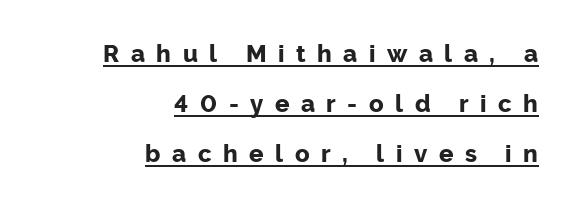
{"italic": "no", "bold": "yes", "underline": "yes", "align": "right", "line_spacing": "loose", "line_spacing_ratio": 2.09, "letter_spacing": "wide", "letter_spacing_em": 0.48, "glyph_px": 24}
